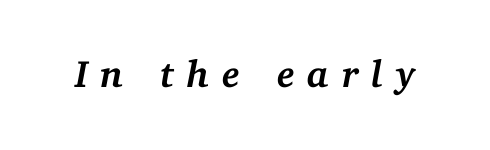
The image shows 38 px semibold serif type, italic (leaning right); set unusually wide letter spacing (+0.33 em), not underlined; medium stroke contrast and a medium x-height.
